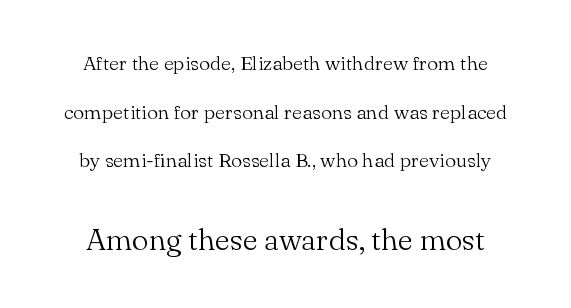
The image shows 30 px light serif type, upright; set loose line spacing (2.43x), normal letter spacing, not underlined; the second (bottom) block is 1.5x larger; medium stroke contrast and a small x-height.
